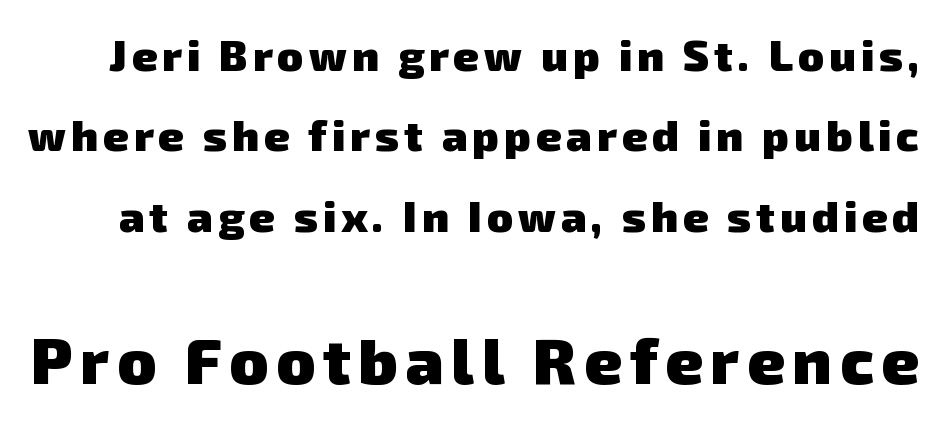
The image shows 64 px heavy sans-serif type; set line spacing 1.87x, not underlined; the second (bottom) block is 1.49x larger; low stroke contrast and a medium x-height.
